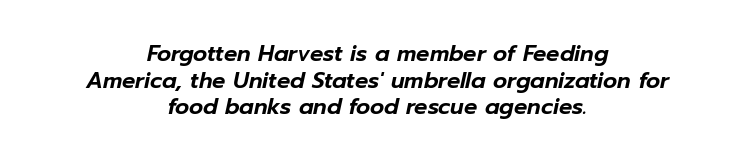
A bare baseline throughout the passage. Tracking value appears to be zero — textbook default spacing. This sample uses an oblique cut, with every glyph tilted off the vertical. The setting favours the middle, as headings and verse often do.
